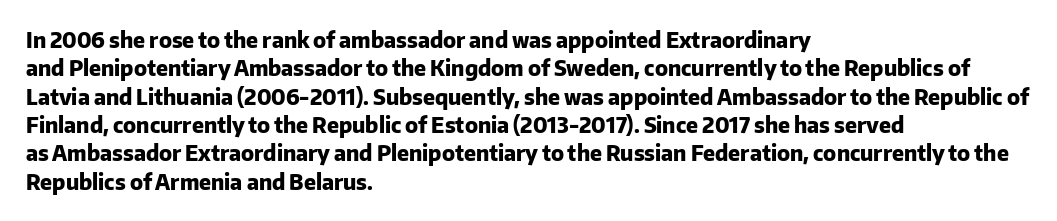
Q: Is the text bold? A: Yes.
Q: Is the text italic (slanted)? A: No, it is upright.
Q: Is the text underlined? A: No.
Q: How is the paragraph aligned? A: Left-aligned.
Q: Is the spacing between letters normal or unusually wide? A: Normal.
Q: Is the spacing between lines tight, normal or loose? A: Normal.
